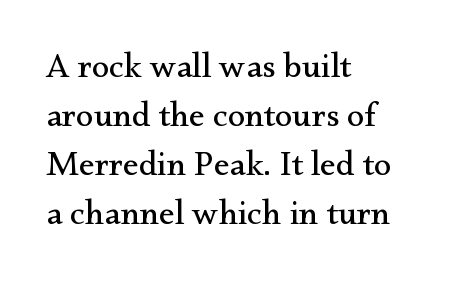
Q: Is the text bold? A: No.
Q: Is the text italic (slanted)? A: No, it is upright.
Q: Is the typeface a serif or a sans-serif typeface? A: Serif.
Q: Is the text underlined? A: No.
Q: How is the paragraph aligned? A: Left-aligned.
Q: Is the spacing between letters normal or unusually wide? A: Normal.
Q: Is the spacing between lines tight, normal or loose? A: Normal.
Q: Width (condensed, normal, or wide)? A: Normal.
Q: Stroke contrast? A: Medium.
Q: x-height? A: Small.
Q: Monospaced? A: No.
